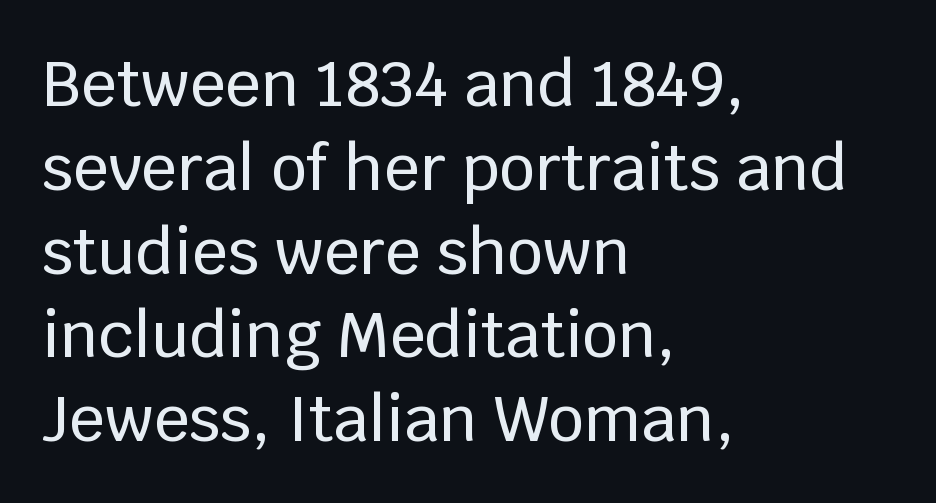
{"serif": "no", "italic": "no", "width": "normal", "stroke_contrast": "low", "x_height": "large", "monospaced": "no", "underline": "no", "align": "left", "line_spacing": "normal", "line_spacing_ratio": 1.33, "letter_spacing": "normal", "letter_spacing_em": 0.0, "glyph_px": 63}
